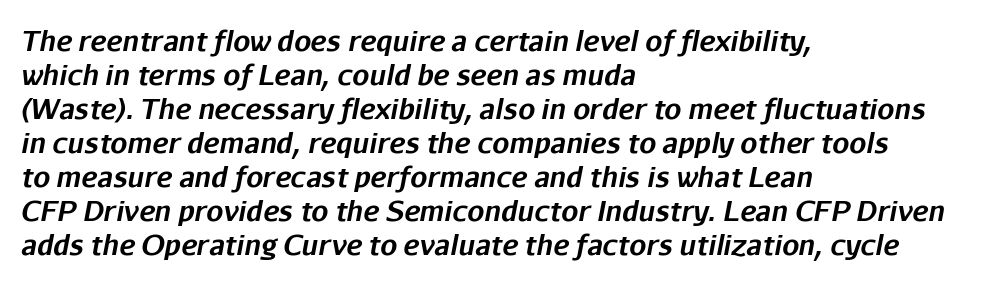
Q: Is the text bold? A: Yes.
Q: Is the text italic (slanted)? A: Yes, it leans right by about 11 degrees.
Q: Is the text underlined? A: No.
Q: How is the paragraph aligned? A: Left-aligned.
Q: Is the spacing between letters normal or unusually wide? A: Normal.
Q: Is the spacing between lines tight, normal or loose? A: Normal.
